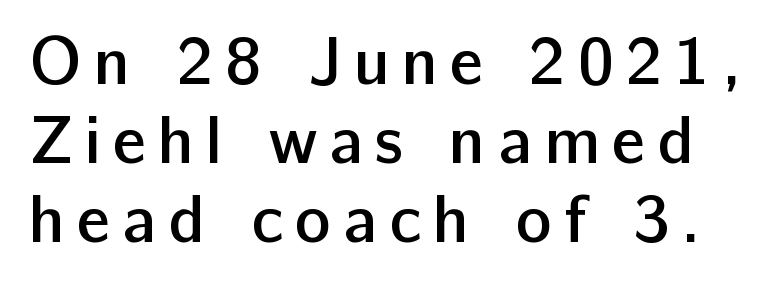
Q: Is the text bold? A: Semi-bold.
Q: Is the text italic (slanted)? A: No, it is upright.
Q: Is the typeface a serif or a sans-serif typeface? A: Sans-serif.
Q: Is the text underlined? A: No.
Q: Width (condensed, normal, or wide)? A: Normal.
Q: Stroke contrast? A: Low.
Q: x-height? A: Medium.
Q: Monospaced? A: No.
